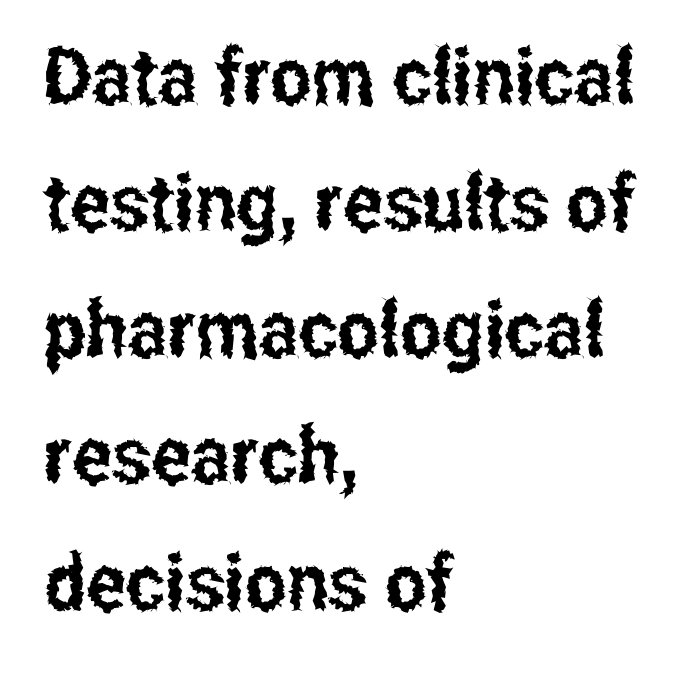
{"serif": "no", "italic": "no", "width": "condensed", "stroke_contrast": "low", "x_height": "medium", "monospaced": "no", "underline": "no", "align": "left", "line_spacing": "normal", "line_spacing_ratio": 1.6, "letter_spacing": "normal", "letter_spacing_em": 0.0, "glyph_px": 79}
